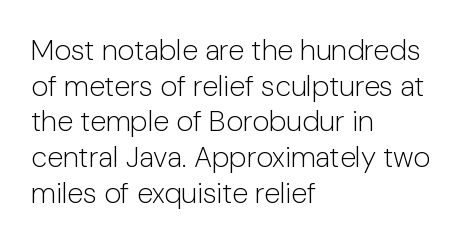
Q: Is the text bold? A: No.
Q: Is the text italic (slanted)? A: No, it is upright.
Q: Is the typeface a serif or a sans-serif typeface? A: Sans-serif.
Q: Is the text underlined? A: No.
Q: How is the paragraph aligned? A: Left-aligned.
Q: Is the spacing between letters normal or unusually wide? A: Normal.
Q: Width (condensed, normal, or wide)? A: Normal.
Q: Stroke contrast? A: Low.
Q: x-height? A: Medium.
Q: Monospaced? A: No.
